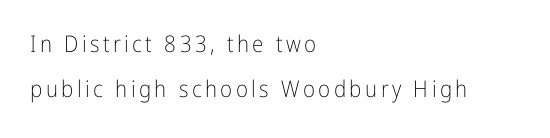
Just letters on the line, the space beneath them empty. The typeface has the unassuming heft of standard copy or less. If you drew a line through each stem, it would be perfectly vertical. Notice how the passage keeps a crisp vertical edge on the left only. Rows of type keep a wide berth in the vertical direction.
